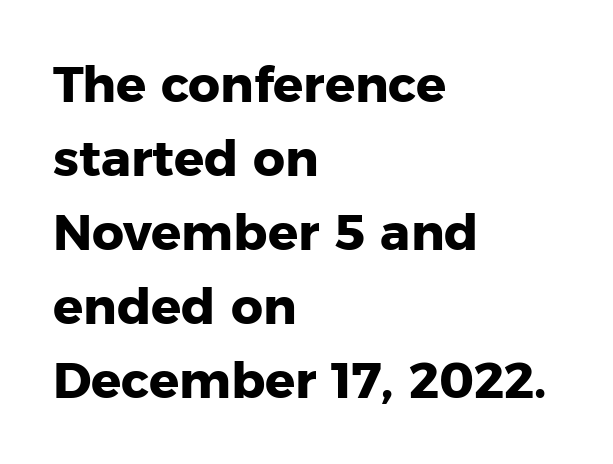
{"serif": "no", "italic": "no", "bold": "yes", "weight": "heavy", "width": "normal", "stroke_contrast": "low", "x_height": "medium", "monospaced": "no", "underline": "no", "align": "left", "line_spacing": "normal", "line_spacing_ratio": 1.48, "letter_spacing": "normal", "letter_spacing_em": 0.0, "glyph_px": 50}
